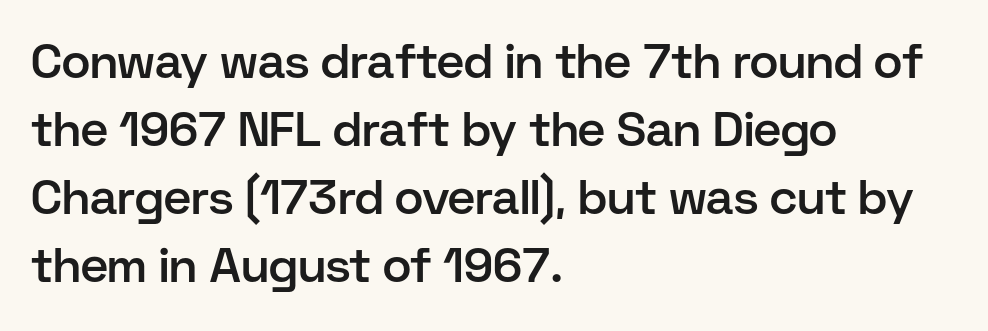
The image shows 48 px semibold sans-serif type, upright; set left-aligned, normal line spacing (1.42x), normal letter spacing, not underlined; low stroke contrast and a medium x-height.
